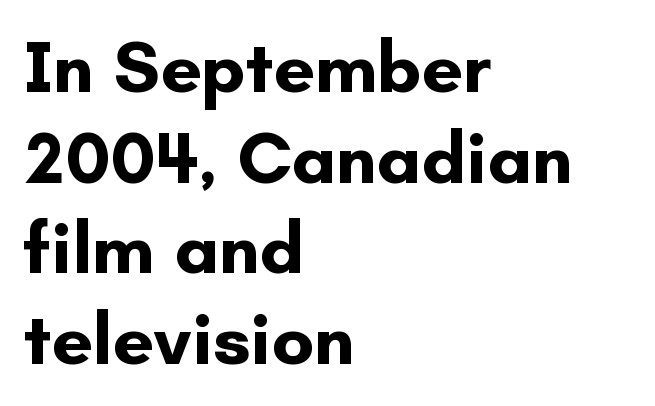
Q: Is the text bold? A: Yes.
Q: Is the text italic (slanted)? A: No, it is upright.
Q: Is the typeface a serif or a sans-serif typeface? A: Sans-serif.
Q: Is the text underlined? A: No.
Q: How is the paragraph aligned? A: Left-aligned.
Q: Is the spacing between letters normal or unusually wide? A: Normal.
Q: Width (condensed, normal, or wide)? A: Normal.
Q: Stroke contrast? A: Low.
Q: x-height? A: Small.
Q: Monospaced? A: No.
